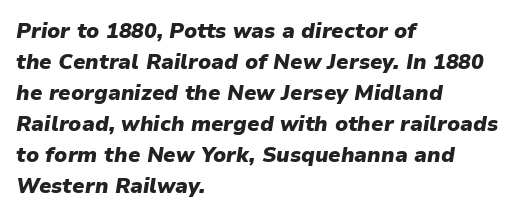
Q: Is the text bold? A: Yes.
Q: Is the text italic (slanted)? A: Yes, it leans right by about 9 degrees.
Q: Is the text underlined? A: No.
Q: How is the paragraph aligned? A: Left-aligned.
Q: Is the spacing between letters normal or unusually wide? A: Normal.
Q: Is the spacing between lines tight, normal or loose? A: Normal.
